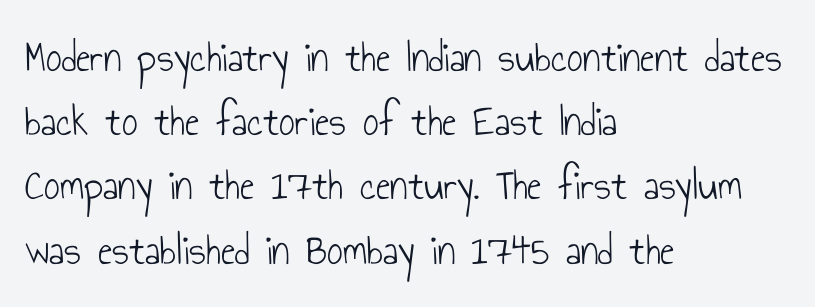
Q: Is the text bold? A: No.
Q: Is the text italic (slanted)? A: No, it is upright.
Q: Is the typeface a serif or a sans-serif typeface? A: Sans-serif.
Q: Is the text underlined? A: No.
Q: How is the paragraph aligned? A: Left-aligned.
Q: Is the spacing between letters normal or unusually wide? A: Normal.
Q: Is the spacing between lines tight, normal or loose? A: Normal.
Q: Width (condensed, normal, or wide)? A: Condensed.
Q: Stroke contrast? A: Low.
Q: x-height? A: Small.
Q: Monospaced? A: No.
